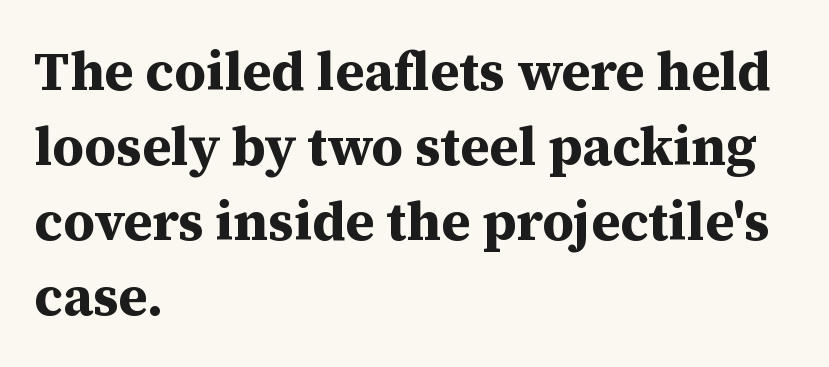
Alignment: flush left. Every character sits straight up, as roman type does. Clear beneath every line of the passage. Successive baselines arrive at the customary interval. Glyph-to-glyph distance matches everyday printed text. The sample has been set heavy, in full bold.
